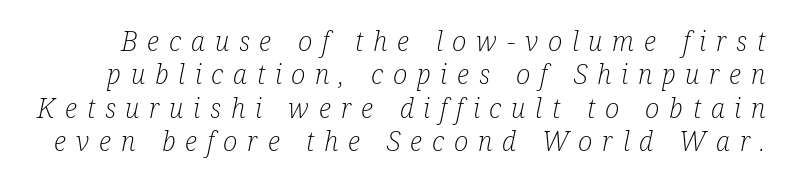
The image shows 27 px text type, italic (leaning right); set line spacing 1.24x, unusually wide letter spacing (+0.36 em), not underlined.
